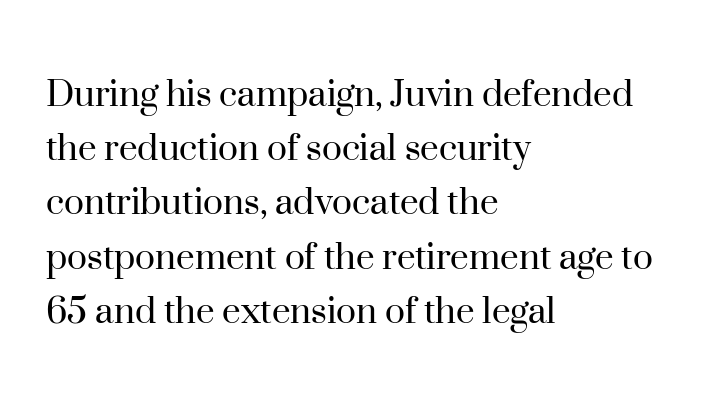
Words appear dense and cohesive because spacing is normal. The lines sit at an ordinary, default distance from one another. Plain, unruled lines of type. When letters stand straight like this, we call the style roman or upright. Horizontal alignment here is leftward, the default for most running prose. Unlike a clean sans, this face finishes its strokes with serifs.
